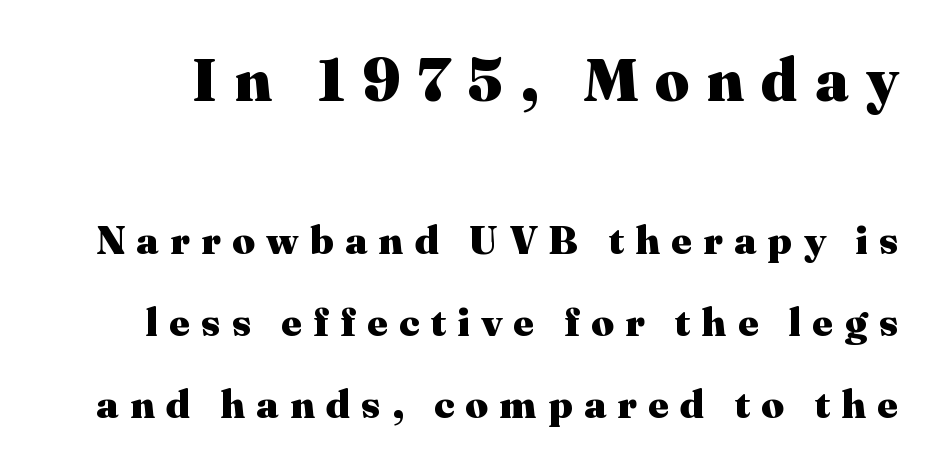
The image shows 60 px heavy serif type, upright; set loose line spacing (2.06x), unusually wide letter spacing (+0.28 em), not underlined; the first (top) block is 1.5x larger; medium stroke contrast and a medium x-height.
